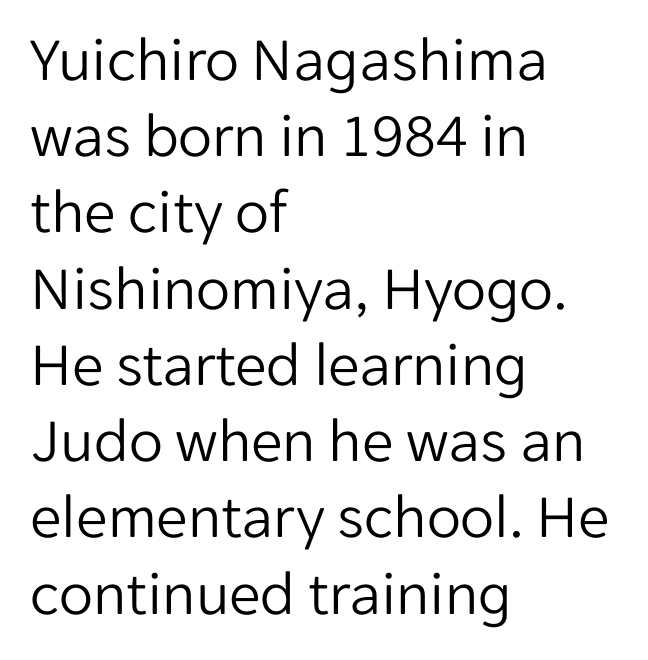
One-word summary of the alignment: left. Bold? No — there's no thickening of the strokes. Characters remain perfectly vertical along every line. Glyph-to-glyph distance matches everyday printed text. A sans-serif font was chosen for this passage. A typesetter would call this proportional, since set widths differ per character.
